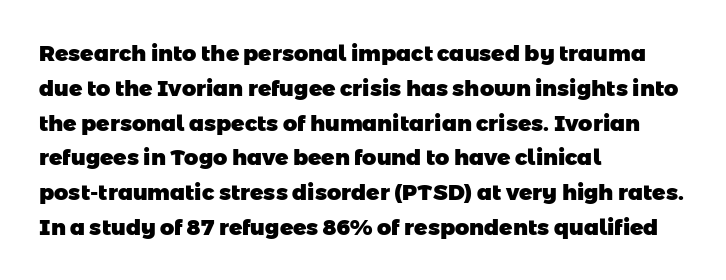
{"bold": "yes", "underline": "no", "align": "left", "line_spacing": "normal", "line_spacing_ratio": 1.58, "letter_spacing": "normal", "letter_spacing_em": 0.0, "glyph_px": 22}
